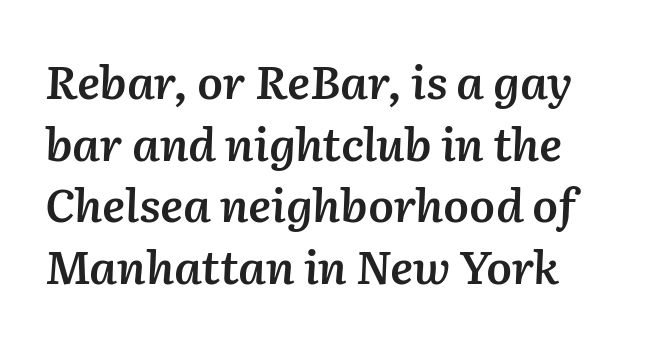
Evenly set lines give the paragraph a standard silhouette. Quick note: italic. In terms of letterspacing, this is plain default setting. A somewhat darkened texture: the type is semibold rather than bold. The rendering uses natural spacing where letterforms have individual widths.
